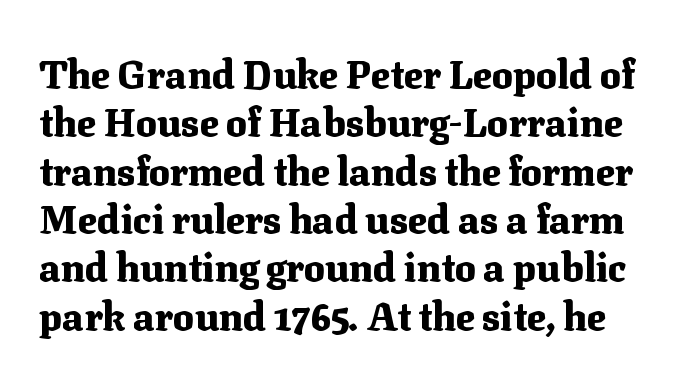
The image shows 39 px heavy serif type, upright; set line spacing 1.24x, normal letter spacing, not underlined; medium stroke contrast and a medium x-height.
